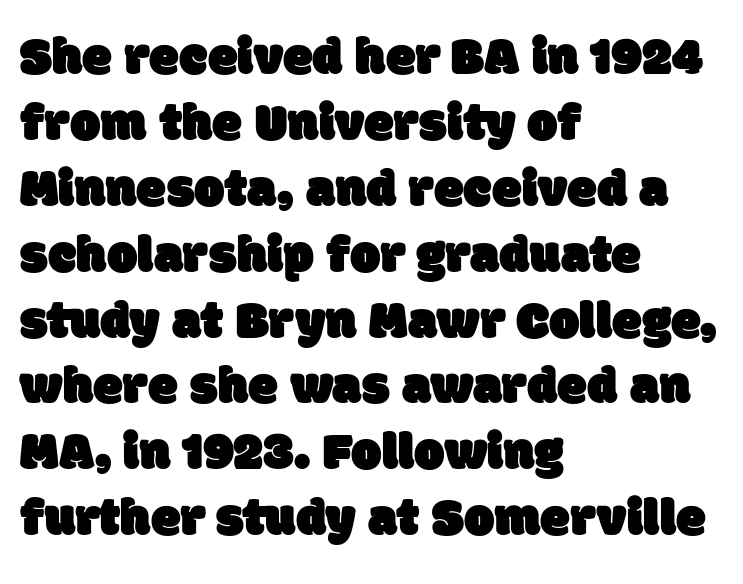
Q: Is the typeface a serif or a sans-serif typeface? A: Sans-serif.
Q: Is the text underlined? A: No.
Q: How is the paragraph aligned? A: Left-aligned.
Q: Is the spacing between letters normal or unusually wide? A: Normal.
Q: Width (condensed, normal, or wide)? A: Normal.
Q: Stroke contrast? A: Low.
Q: x-height? A: Large.
Q: Monospaced? A: No.
